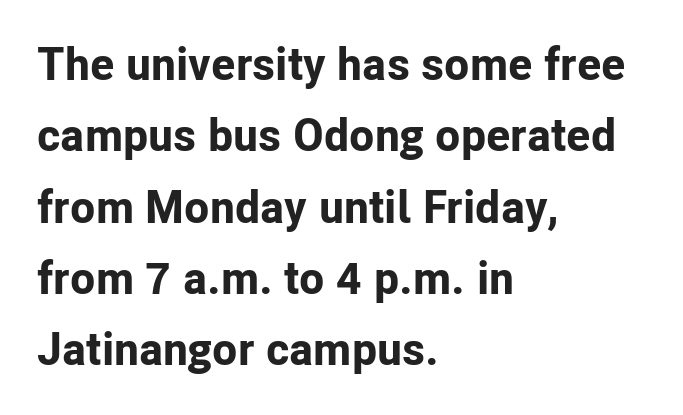
Q: Is the text bold? A: Yes.
Q: Is the text italic (slanted)? A: No, it is upright.
Q: Is the typeface a serif or a sans-serif typeface? A: Sans-serif.
Q: Is the text underlined? A: No.
Q: How is the paragraph aligned? A: Left-aligned.
Q: Is the spacing between letters normal or unusually wide? A: Normal.
Q: Is the spacing between lines tight, normal or loose? A: Normal.
Q: Width (condensed, normal, or wide)? A: Normal.
Q: Stroke contrast? A: Low.
Q: x-height? A: Medium.
Q: Monospaced? A: No.
